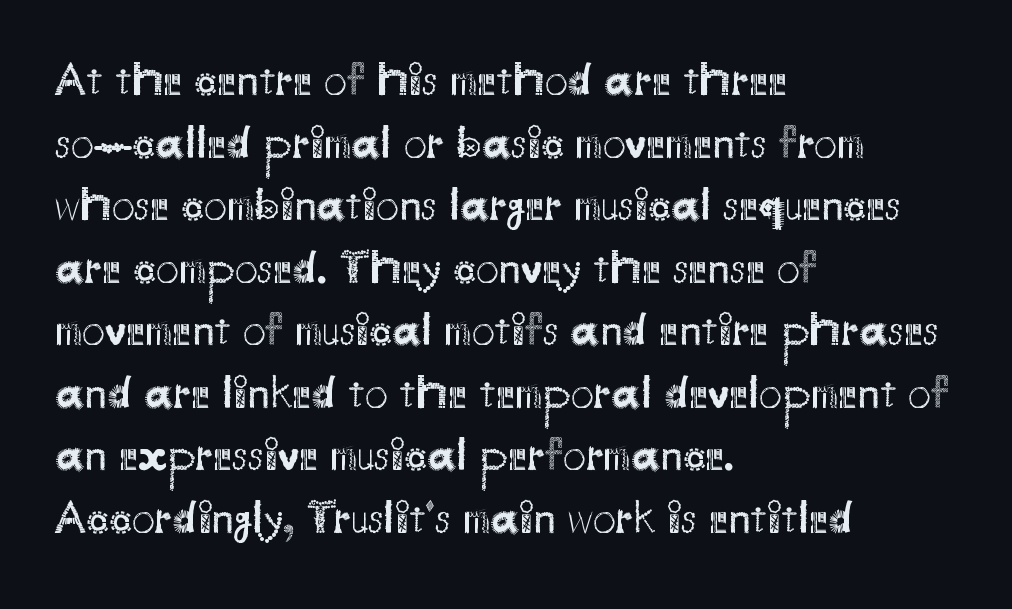
Q: Is the text bold? A: No.
Q: Is the text italic (slanted)? A: No, it is upright.
Q: Is the typeface a serif or a sans-serif typeface? A: Sans-serif.
Q: Is the text underlined? A: No.
Q: How is the paragraph aligned? A: Left-aligned.
Q: Is the spacing between letters normal or unusually wide? A: Normal.
Q: Is the spacing between lines tight, normal or loose? A: Normal.
Q: Width (condensed, normal, or wide)? A: Normal.
Q: Stroke contrast? A: Medium.
Q: x-height? A: Small.
Q: Monospaced? A: No.
